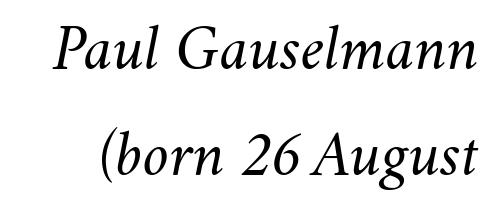
Q: Is the text bold? A: No.
Q: Is the text italic (slanted)? A: Yes, it leans right by about 11 degrees.
Q: Is the text underlined? A: No.
Q: Is the spacing between letters normal or unusually wide? A: Normal.
Q: Is the spacing between lines tight, normal or loose? A: Normal.
Q: Width (condensed, normal, or wide)? A: Normal.
Q: Stroke contrast? A: Medium.
Q: x-height? A: Small.
Q: Monospaced? A: No.
